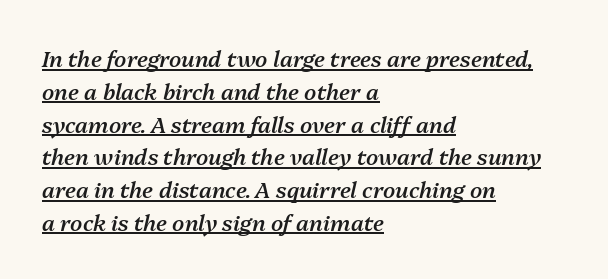
This sample keeps an unexceptional amount of space between lines. Every word sits above its own underline. Typographic density is moderately raised because the face is semibold. There's an unmistakable incline to the writing here. The passage shown has conventional tracking throughout.
